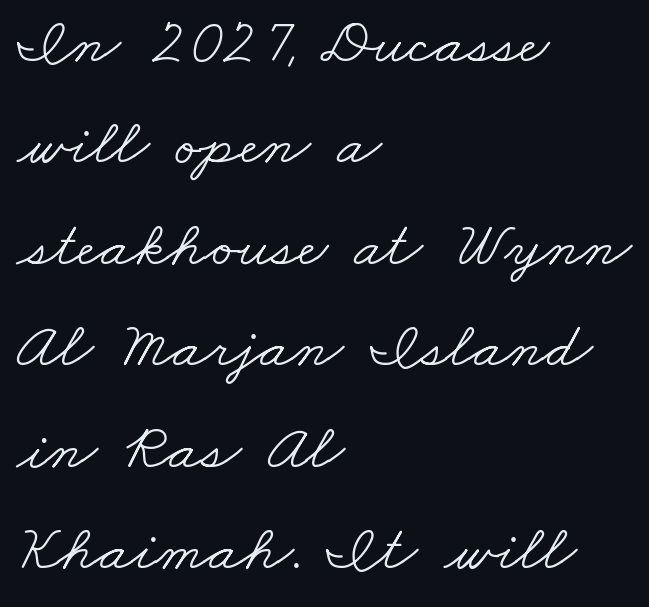
The image shows 65 px light, wide serif type; set left-aligned, normal line spacing (1.56x), normal letter spacing, not underlined; low stroke contrast and a small x-height.
